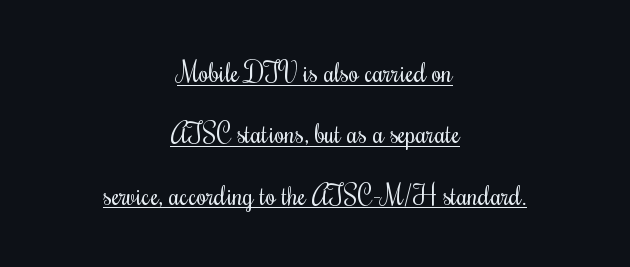
Regarding leading, the lines here are spaced well apart. The type is set solid horizontally, with unmodified tracking. Alignment: centered. The cut favours lightness, reaching ordinary text weight at its darkest. Emphasis is given by a line drawn under the lettering.
